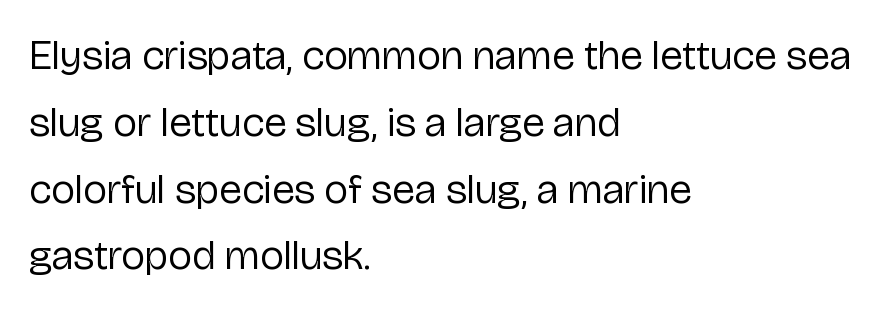
Q: Is the text bold? A: No.
Q: Is the text italic (slanted)? A: No, it is upright.
Q: Is the typeface a serif or a sans-serif typeface? A: Sans-serif.
Q: Is the text underlined? A: No.
Q: How is the paragraph aligned? A: Left-aligned.
Q: Is the spacing between letters normal or unusually wide? A: Normal.
Q: Is the spacing between lines tight, normal or loose? A: Normal.
Q: Width (condensed, normal, or wide)? A: Normal.
Q: Stroke contrast? A: Low.
Q: x-height? A: Medium.
Q: Monospaced? A: No.
